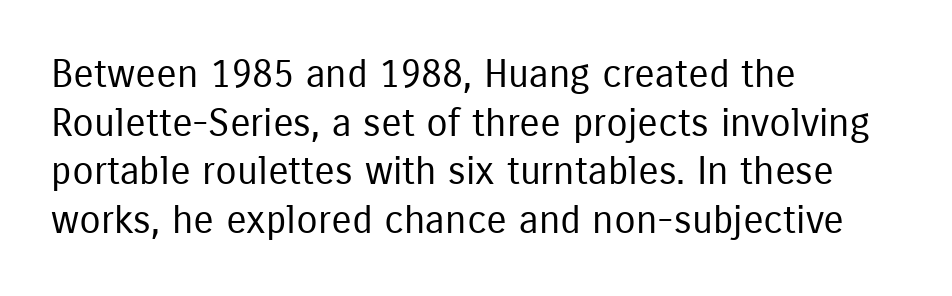
Nothing sits at the stroke ends, so this counts as sans-serif. Do the characters align in a grid? No, the font is proportional. A classic flush-left, rag-right setting is used for this passage. The face used here is rendered with its standard letterfit.
